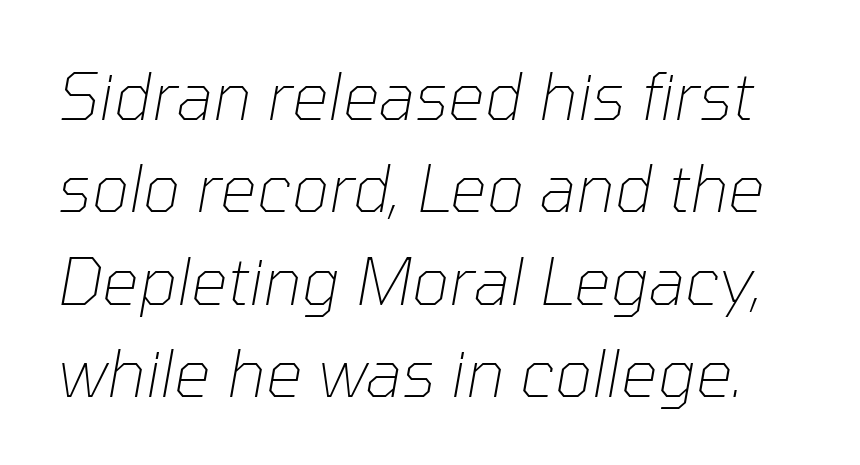
Q: Is the text bold? A: No.
Q: Is the text italic (slanted)? A: Yes, it leans right by about 10 degrees.
Q: Is the text underlined? A: No.
Q: Is the spacing between letters normal or unusually wide? A: Normal.
Q: Is the spacing between lines tight, normal or loose? A: Normal.
Q: Width (condensed, normal, or wide)? A: Normal.
Q: Stroke contrast? A: Low.
Q: x-height? A: Medium.
Q: Monospaced? A: No.
